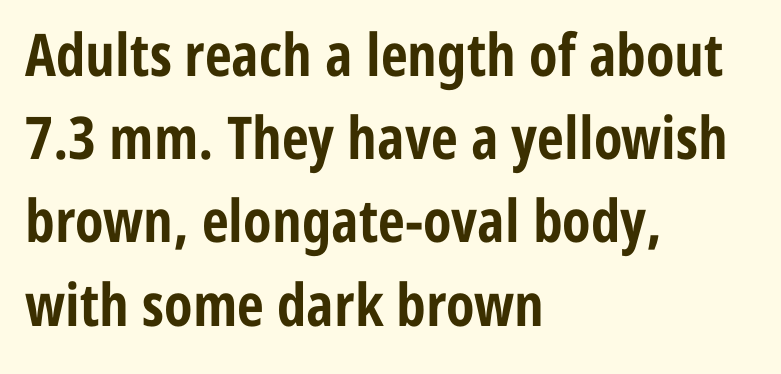
Q: Is the text bold? A: Yes.
Q: Is the text italic (slanted)? A: No, it is upright.
Q: Is the typeface a serif or a sans-serif typeface? A: Sans-serif.
Q: Is the text underlined? A: No.
Q: How is the paragraph aligned? A: Left-aligned.
Q: Is the spacing between letters normal or unusually wide? A: Normal.
Q: Is the spacing between lines tight, normal or loose? A: Normal.
Q: Width (condensed, normal, or wide)? A: Condensed.
Q: Stroke contrast? A: Low.
Q: x-height? A: Medium.
Q: Monospaced? A: No.
